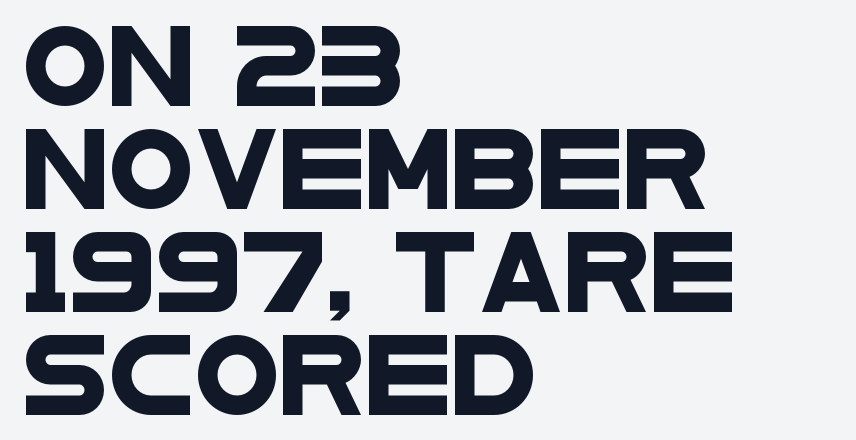
Honestly, there is no underline to notice here at all. Students, observe: this is what conventionally led text looks like. These lines are set flush left with a ragged right edge. Examine the stroke ends and you'll find no serifs.
